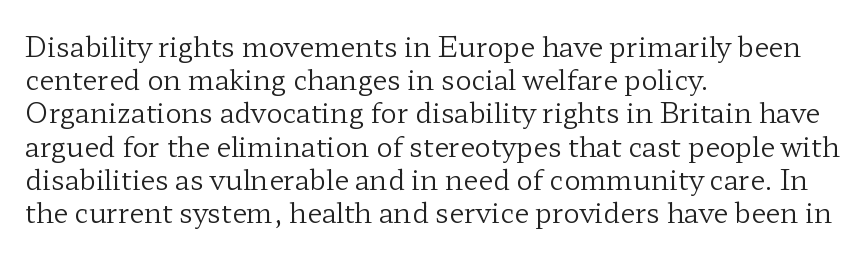
The image shows 27 px text type, upright; set left-aligned, line spacing 1.23x, normal letter spacing, not underlined.
